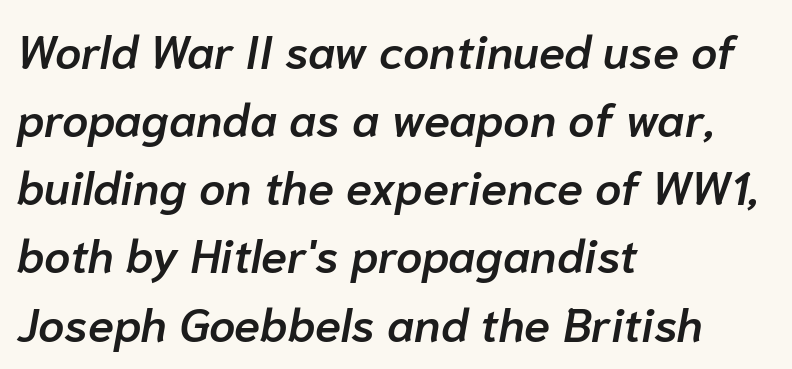
Q: Is the text bold? A: Semi-bold.
Q: Is the text italic (slanted)? A: Yes, it leans right by about 10 degrees.
Q: Is the text underlined? A: No.
Q: How is the paragraph aligned? A: Left-aligned.
Q: Is the spacing between letters normal or unusually wide? A: Normal.
Q: Is the spacing between lines tight, normal or loose? A: Normal.
Q: Width (condensed, normal, or wide)? A: Normal.
Q: Stroke contrast? A: Low.
Q: x-height? A: Medium.
Q: Monospaced? A: No.
